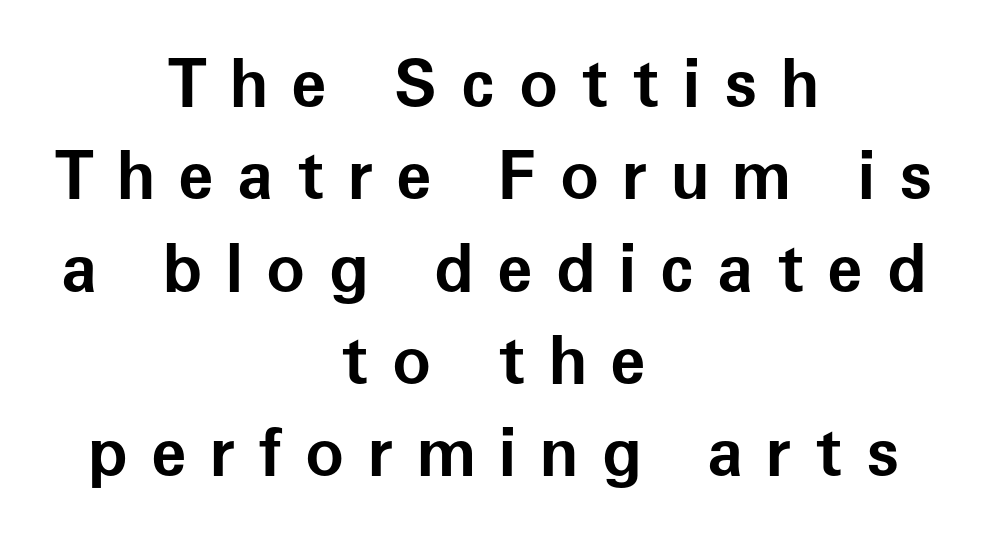
Posture: vertical. Honestly, the letter spacing is so wide it's the main thing you notice. Here the designer chose a conventional face with non-uniform glyph widths. Observe the absence of serifs on each vertical stroke in this sample. Does the weight exceed regular? Yes, all the way to bold.
